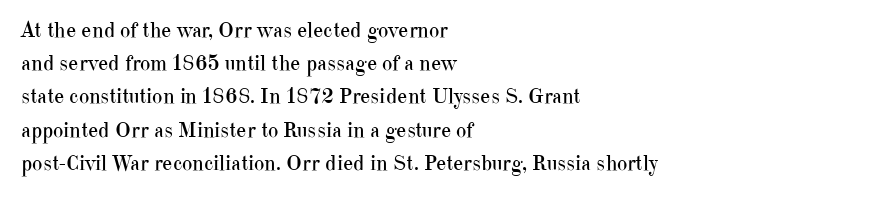
Tall strokes in this sample are plumb rather than angled. Weight: regular or lighter. Tracking value appears to be zero — textbook default spacing. The passage shown stacks its lines at a standard gap. The lines in this sample share a left origin and differ only in where they stop. Anything drawn beneath the words? Only blank space.
